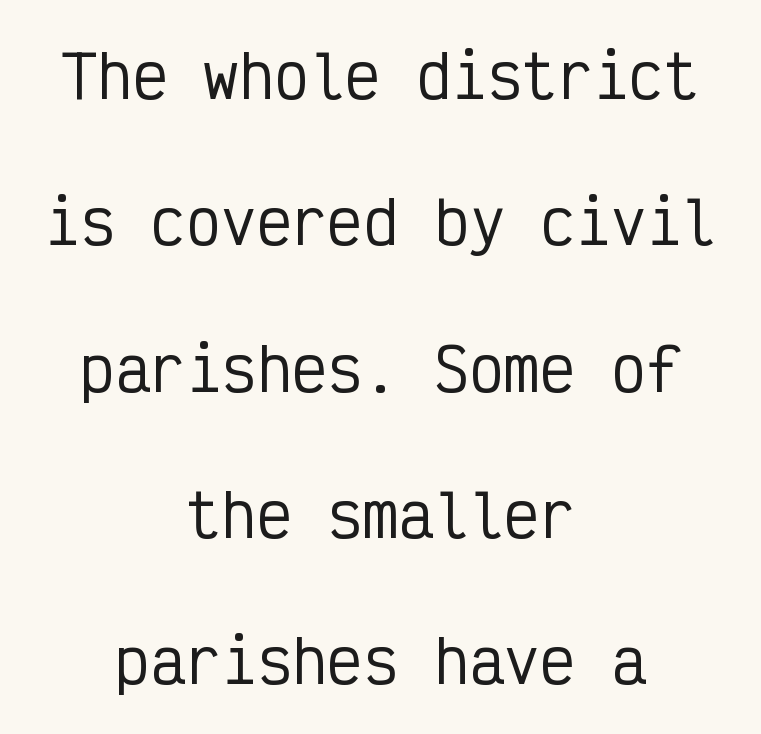
The image shows 59 px condensed sans-serif type, upright, monospaced; set centered, loose line spacing (2.48x), normal letter spacing, not underlined; low stroke contrast and a medium x-height.
